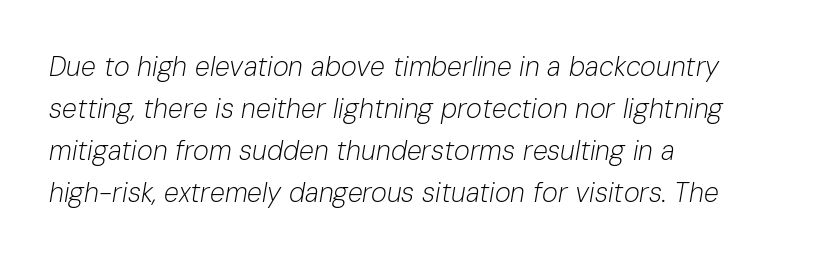
The image shows 27 px text type, italic (leaning right); set left-aligned, normal line spacing (1.56x), normal letter spacing, not underlined.
